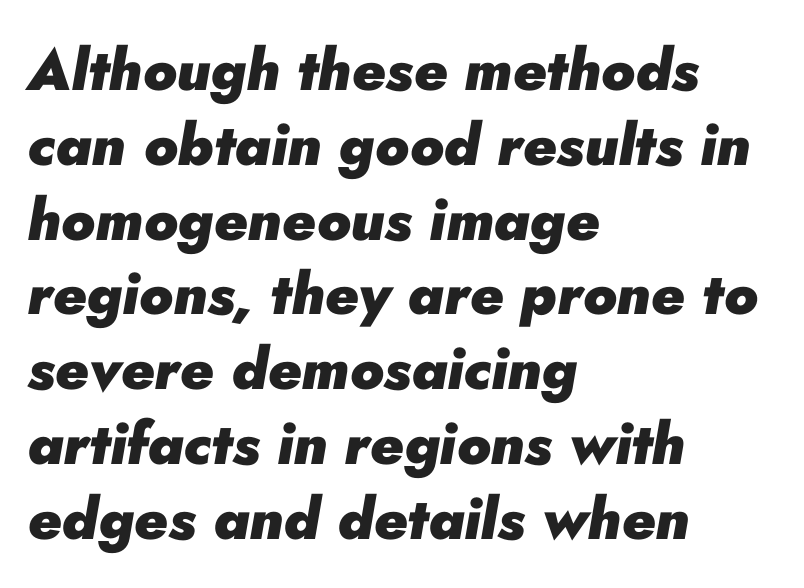
You could not count columns in this text — the font is proportionally spaced. This is oblique type, the kind used for emphasis or titles. Teacher's note: observe the even left margin — that is flush-left alignment. If you measured baseline to baseline, you'd find a middling distance. Pretty heavy lettering here — definitely bold. Underline: absent.
